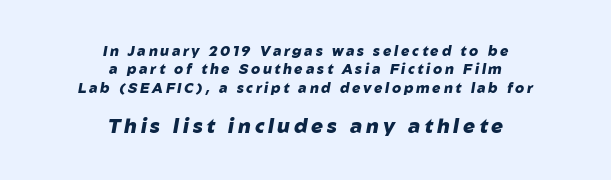
Check under the words: just untouched page. The strokes are fattened all the way to bold. The setting favours the middle, as headings and verse often do. Typesetter's note — lower block bumped up in size, upper block left smaller. Vertical spacing — default. If you drew a line through each stem, it would be angled.
